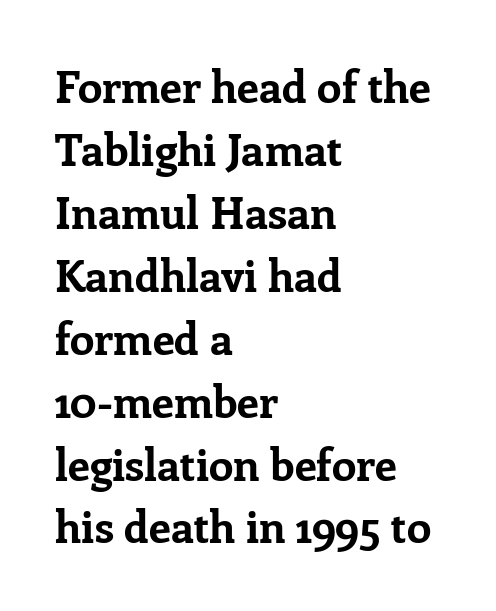
{"serif": "yes", "italic": "no", "bold": "yes", "weight": "bold", "width": "normal", "stroke_contrast": "low", "x_height": "medium", "monospaced": "no", "underline": "no", "align": "left", "line_spacing": "normal", "line_spacing_ratio": 1.43, "letter_spacing": "normal", "letter_spacing_em": 0.0, "glyph_px": 44}
